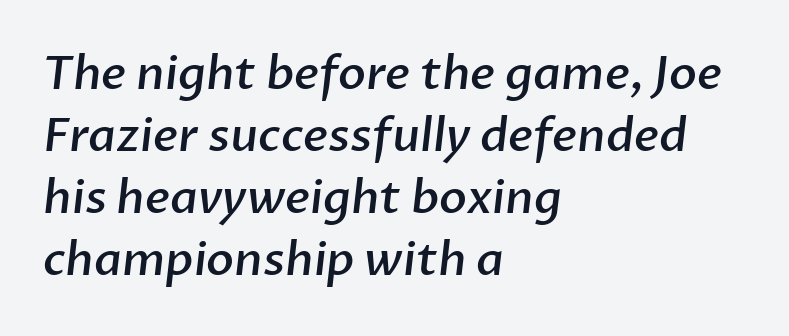
The image shows 46 px semibold sans-serif type; set left-aligned, normal line spacing (1.35x), normal letter spacing, not underlined; low stroke contrast and a medium x-height.
